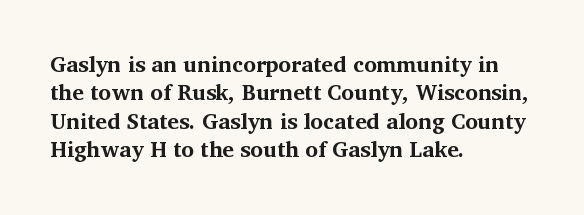
{"italic": "no", "bold": "yes", "underline": "no", "align": "left", "line_spacing": "normal", "line_spacing_ratio": 1.29, "letter_spacing": "normal", "letter_spacing_em": 0.0, "glyph_px": 22}
